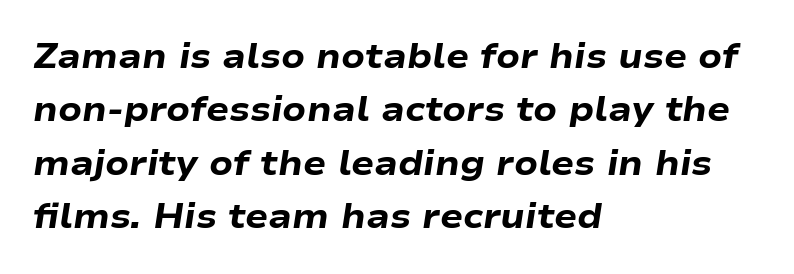
The image shows 34 px heavy, wide type, italic (leaning right); set left-aligned, normal line spacing (1.57x), normal letter spacing, not underlined; low stroke contrast and a medium x-height.
